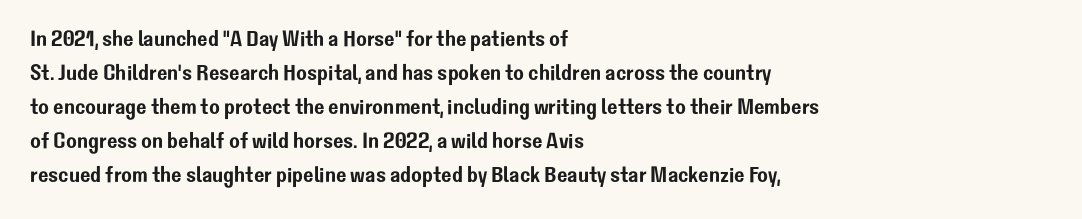
Q: Is the text italic (slanted)? A: No, it is upright.
Q: Is the text underlined? A: No.
Q: How is the paragraph aligned? A: Left-aligned.
Q: Is the spacing between letters normal or unusually wide? A: Normal.
Q: Is the spacing between lines tight, normal or loose? A: Normal.
